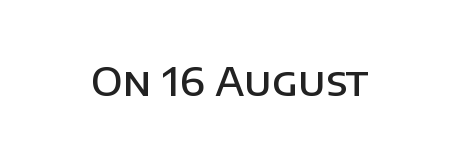
The image shows 40 px semibold sans-serif type, upright; set normal letter spacing, not underlined; low stroke contrast and a large x-height.
